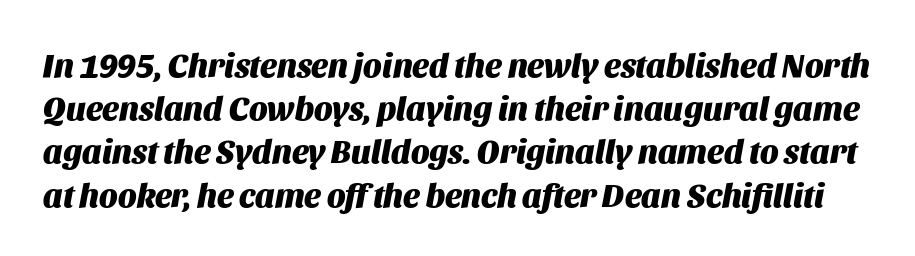
The image shows 33 px heavy type, italic (leaning right); set normal line spacing (1.31x), normal letter spacing, not underlined; medium stroke contrast and a large x-height.
